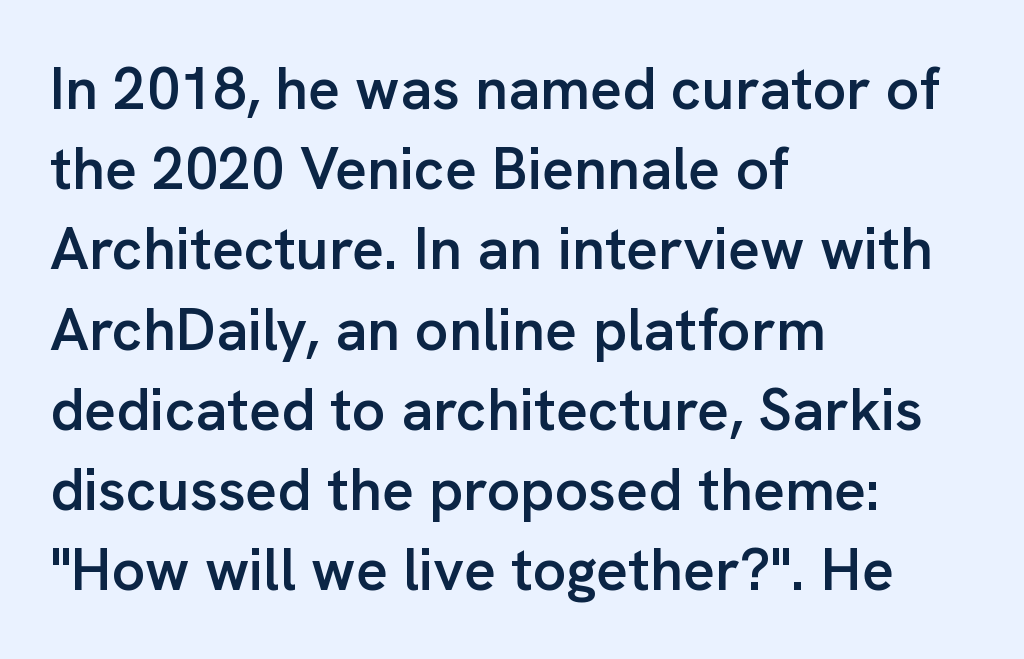
{"serif": "no", "italic": "no", "bold": "semi", "weight": "semibold", "width": "normal", "stroke_contrast": "low", "x_height": "medium", "monospaced": "no", "underline": "no", "align": "left", "line_spacing": "normal", "line_spacing_ratio": 1.36, "letter_spacing": "normal", "letter_spacing_em": 0.0, "glyph_px": 59}
